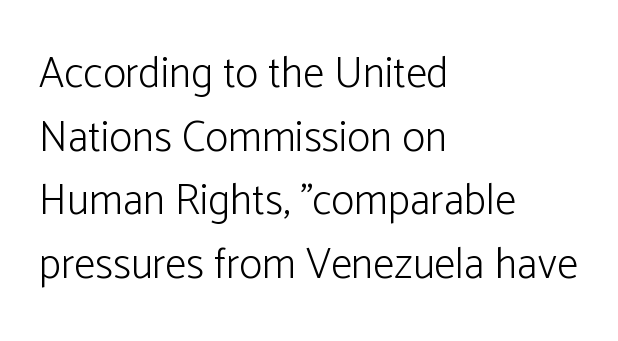
{"serif": "no", "italic": "no", "bold": "no", "weight": "light", "width": "normal", "stroke_contrast": "low", "x_height": "medium", "monospaced": "no", "underline": "no", "align": "left", "line_spacing": "normal", "line_spacing_ratio": 1.48, "letter_spacing": "normal", "letter_spacing_em": 0.0, "glyph_px": 43}
